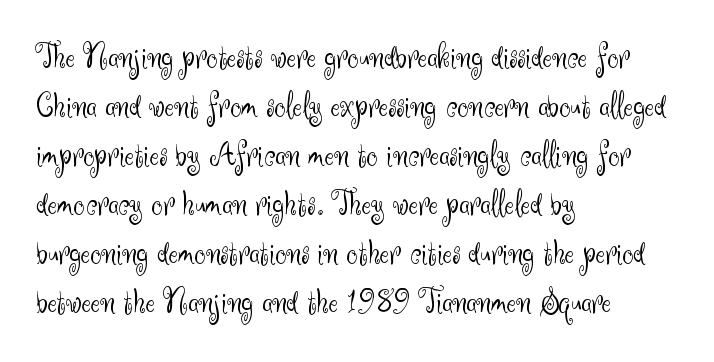
{"serif": "no", "italic": "no", "bold": "no", "weight": "light", "width": "normal", "stroke_contrast": "medium", "x_height": "small", "monospaced": "no", "underline": "no", "align": "left", "line_spacing": "normal", "line_spacing_ratio": 1.4, "letter_spacing": "normal", "letter_spacing_em": 0.0, "glyph_px": 35}
